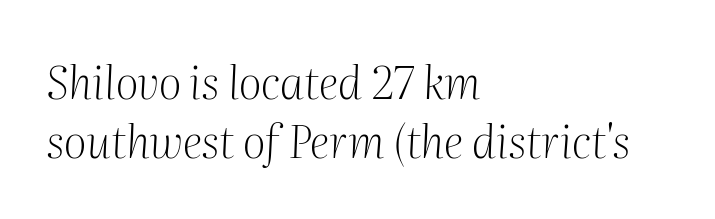
Q: Is the text bold? A: No.
Q: Is the text italic (slanted)? A: Yes, it leans right by about 2 degrees.
Q: Is the typeface a serif or a sans-serif typeface? A: Serif.
Q: Is the text underlined? A: No.
Q: How is the paragraph aligned? A: Left-aligned.
Q: Is the spacing between letters normal or unusually wide? A: Normal.
Q: Is the spacing between lines tight, normal or loose? A: Normal.
Q: Width (condensed, normal, or wide)? A: Normal.
Q: Stroke contrast? A: Medium.
Q: x-height? A: Medium.
Q: Monospaced? A: No.
